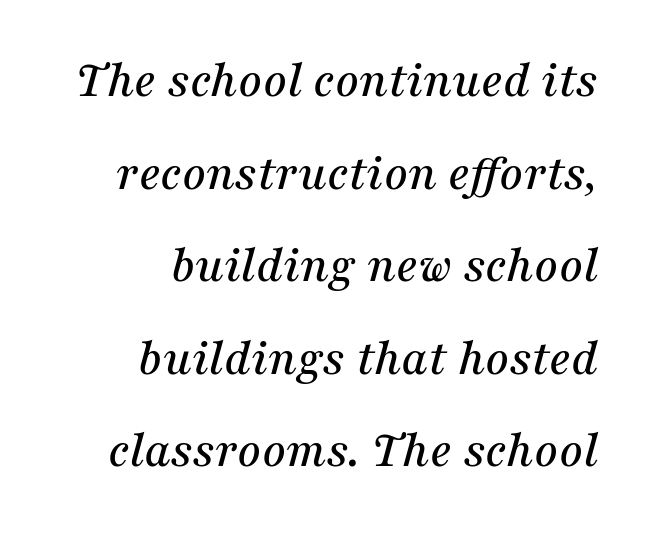
This rendering leaves character spacing at its baseline value. Do the characters align in a grid? No, the font is proportional. Where is the straight margin? On the right. A bare baseline throughout the passage.
